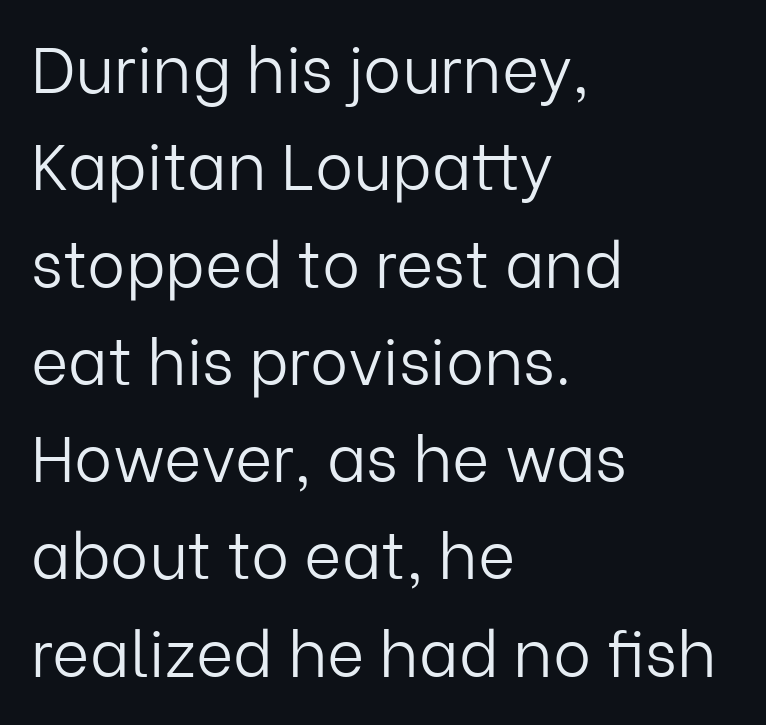
Rows of type keep a routine distance in the vertical direction. How are the letters spaced? Ordinarily, with no added tracking. These glyphs show unthickened strokes, regular width or finer. The baseline area is clear.
